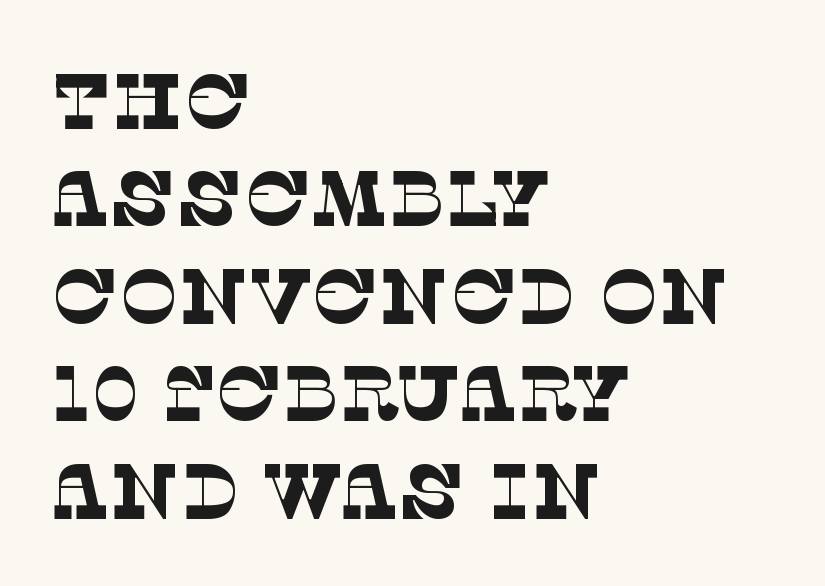
Q: Is the text bold? A: No.
Q: Is the typeface a serif or a sans-serif typeface? A: Serif.
Q: Is the text underlined? A: No.
Q: How is the paragraph aligned? A: Left-aligned.
Q: Is the spacing between letters normal or unusually wide? A: Normal.
Q: Is the spacing between lines tight, normal or loose? A: Normal.
Q: Width (condensed, normal, or wide)? A: Normal.
Q: Stroke contrast? A: Low.
Q: x-height? A: Large.
Q: Monospaced? A: No.
